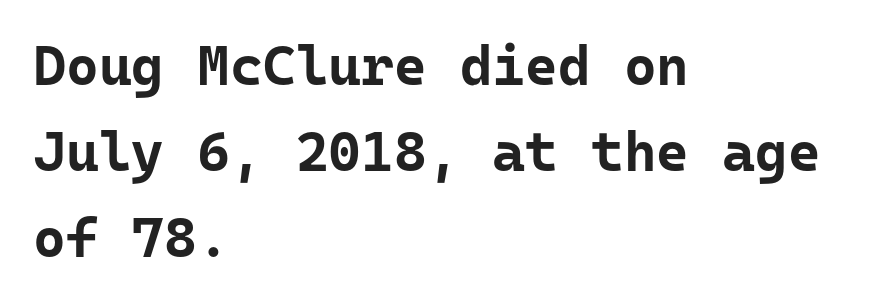
Here the glyphs are tracked normally, forming tight word shapes. In terms of posture, this sample is upright. The vertical gap from one line to the next is medium. Line starts are locked; line ends wander.
